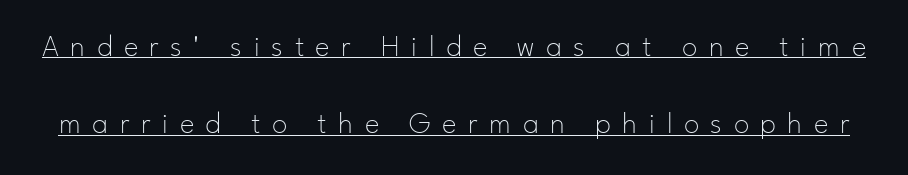
Q: Is the text bold? A: No.
Q: Is the text italic (slanted)? A: No, it is upright.
Q: Is the typeface a serif or a sans-serif typeface? A: Sans-serif.
Q: Is the text underlined? A: Yes.
Q: Is the spacing between letters normal or unusually wide? A: Unusually wide.
Q: Is the spacing between lines tight, normal or loose? A: Loose.
Q: Width (condensed, normal, or wide)? A: Normal.
Q: Stroke contrast? A: Low.
Q: x-height? A: Small.
Q: Monospaced? A: No.
